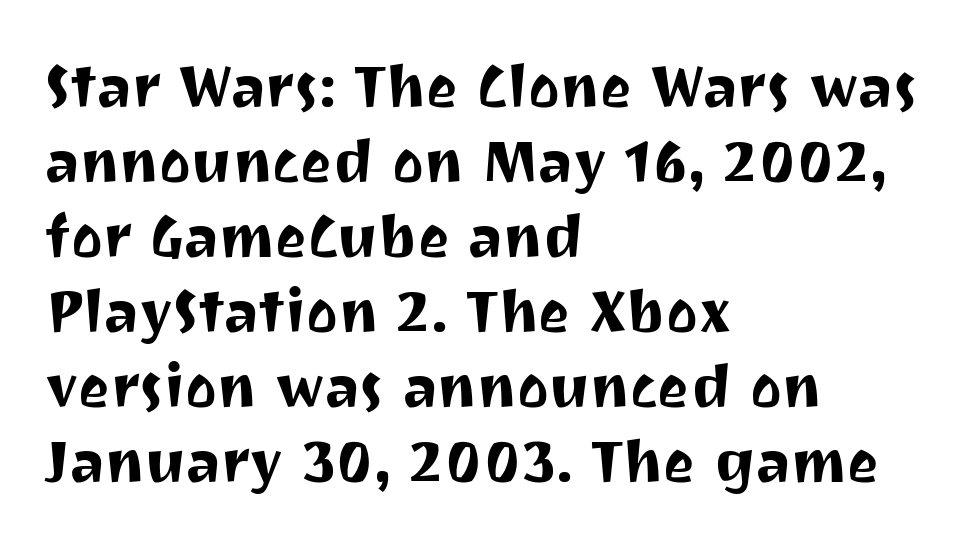
The image shows 60 px sans-serif type, upright; set left-aligned, normal line spacing (1.25x), normal letter spacing, not underlined; medium stroke contrast and a medium x-height.
